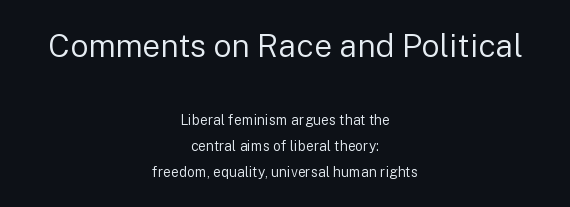
The image shows 32 px regular-weight sans-serif type, upright; set centered, line spacing 1.85x, normal letter spacing, not underlined; the first (top) block is 2.29x larger; low stroke contrast and a medium x-height.
